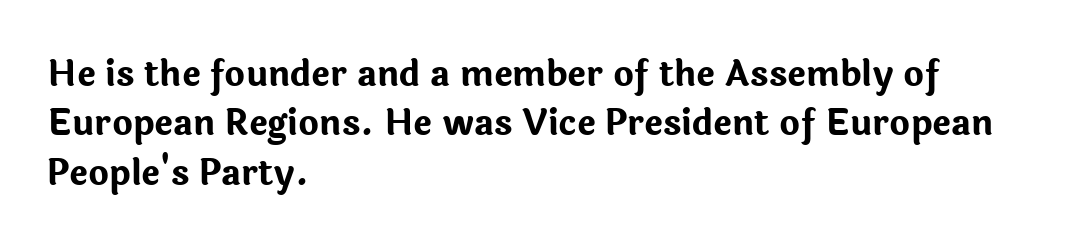
The setting favours the left margin, as ordinary paragraphs usually do. Quick note: not italic, upright. These lines sit exactly where default settings would place them. Check under the words: just untouched page. Varying glyph widths throughout — classic text-font behaviour. Is the type bold? Yes — the strokes are clearly thick and heavy.
